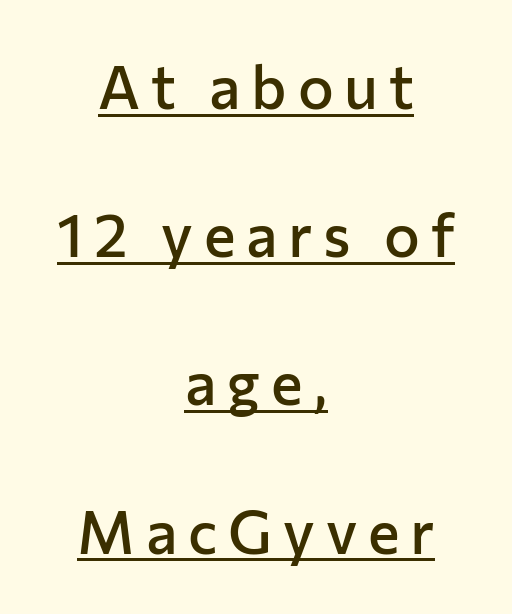
The image shows 60 px semibold sans-serif type, upright; set centered, loose line spacing (2.47x), underlined; low stroke contrast and a medium x-height.
